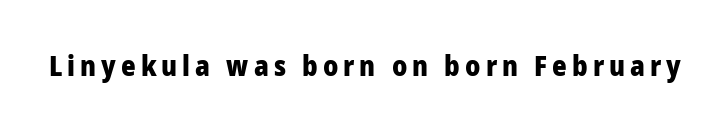
The image shows 28 px heavy sans-serif type, upright; set not underlined; low stroke contrast and a medium x-height.
